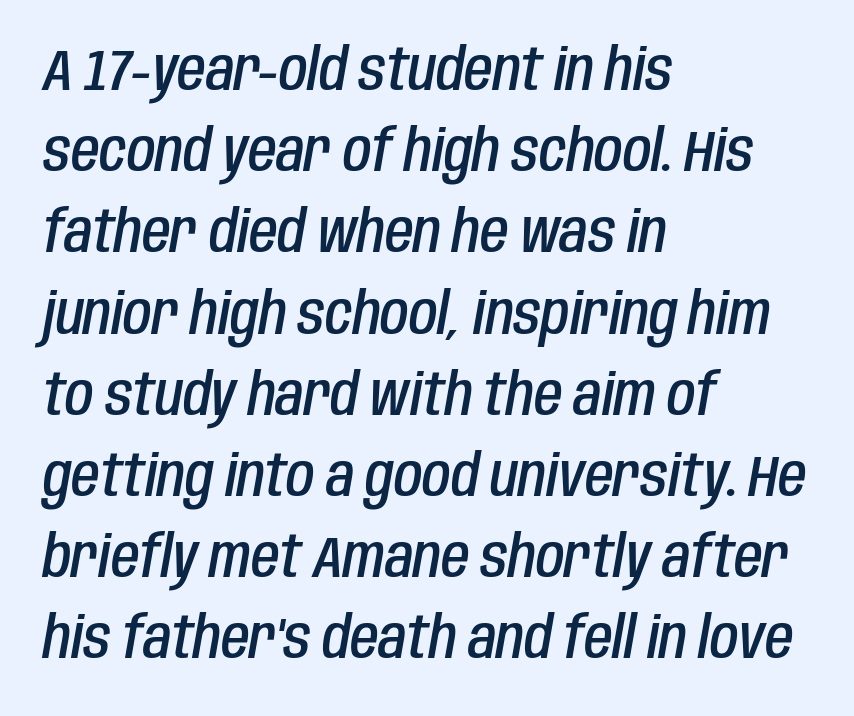
Q: Is the text bold? A: Semi-bold.
Q: Is the text italic (slanted)? A: Yes, it leans right by about 10 degrees.
Q: Is the text underlined? A: No.
Q: How is the paragraph aligned? A: Left-aligned.
Q: Is the spacing between letters normal or unusually wide? A: Normal.
Q: Is the spacing between lines tight, normal or loose? A: Normal.
Q: Width (condensed, normal, or wide)? A: Condensed.
Q: Stroke contrast? A: Low.
Q: x-height? A: Large.
Q: Monospaced? A: No.
